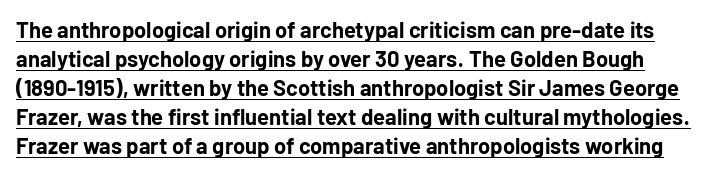
The image shows 22 px bold type, upright; set normal line spacing (1.32x), normal letter spacing, underlined.
